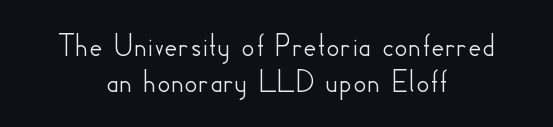
Q: Is the text italic (slanted)? A: No, it is upright.
Q: Is the typeface a serif or a sans-serif typeface? A: Sans-serif.
Q: Is the text underlined? A: No.
Q: How is the paragraph aligned? A: Centered.
Q: Is the spacing between letters normal or unusually wide? A: Normal.
Q: Is the spacing between lines tight, normal or loose? A: Tight.
Q: Width (condensed, normal, or wide)? A: Normal.
Q: Stroke contrast? A: Low.
Q: x-height? A: Small.
Q: Monospaced? A: No.
